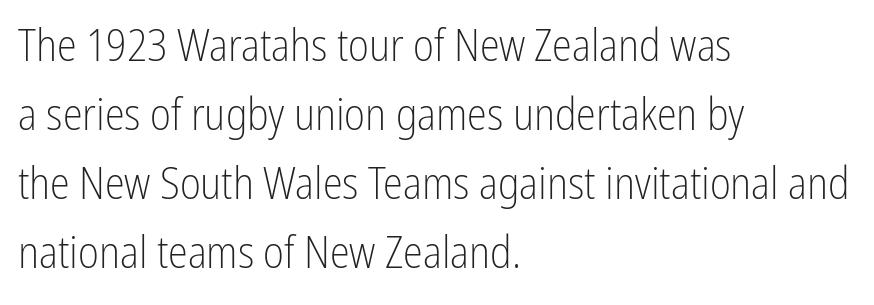
The image shows 45 px light, condensed sans-serif type, upright; set left-aligned, normal line spacing (1.53x), normal letter spacing, not underlined; low stroke contrast and a medium x-height.
